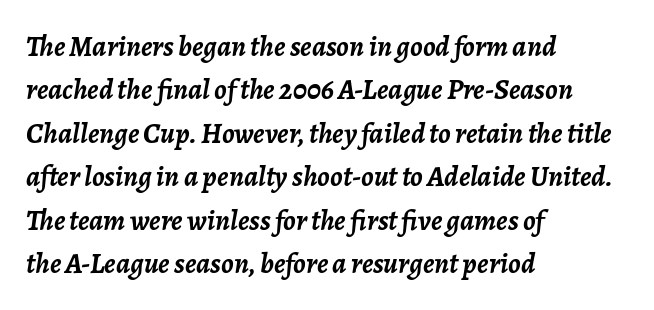
The image shows 29 px semibold type, italic (leaning right); set left-aligned, normal line spacing (1.5x), normal letter spacing, not underlined; low stroke contrast and a medium x-height.
